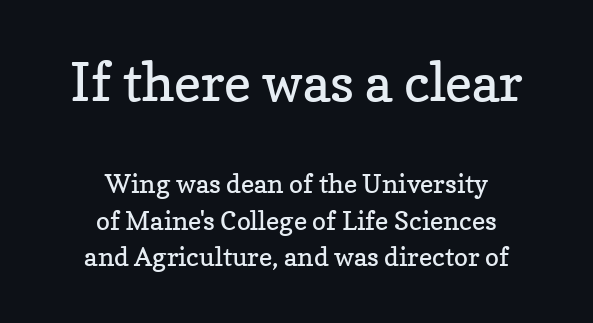
Is there any slant? The stems are plumb. Does extra space separate the letters? No, they use regular spacing. Vertical stems look standard width or narrower in stroke. Compare the two chunks: the upper has the greater cap height. The setting favours the middle, as headings and verse often do. Is this a fixed-width face? No — the glyphs have proportional, varying widths.
